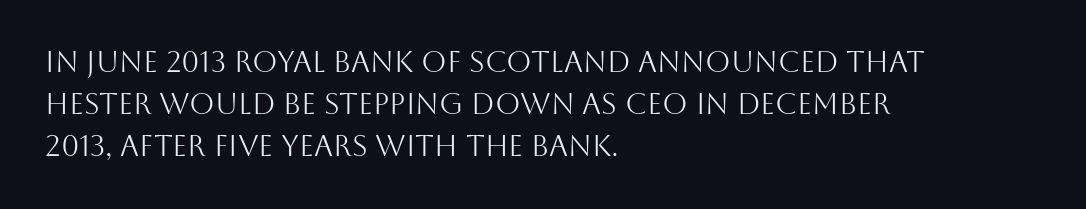
The image shows 29 px light sans-serif type, upright; set left-aligned, normal line spacing (1.45x), normal letter spacing, not underlined; medium stroke contrast and a large x-height.
